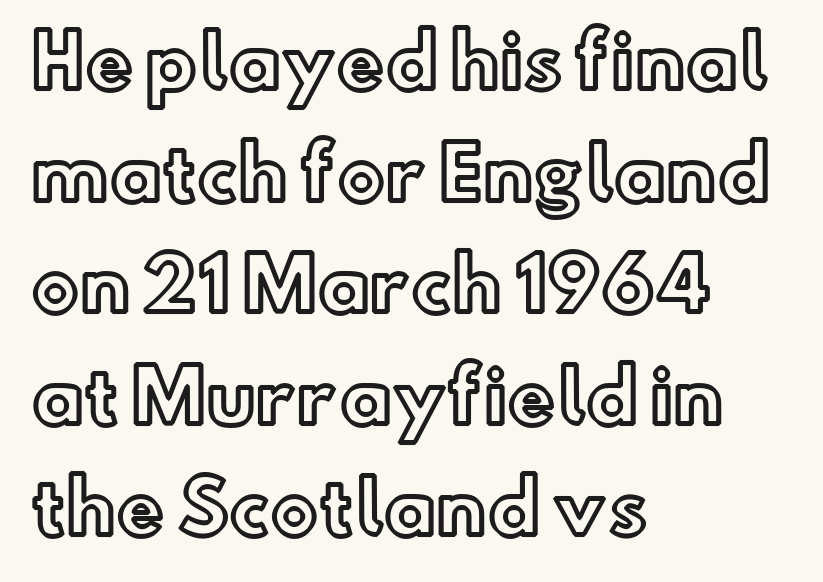
A normal amount of white space separates one row of letters from the next. These lines keep a tight, regular rhythm from letter to letter. Anything drawn beneath the words? Only blank space. Varying glyph widths throughout — classic text-font behaviour. Italic: no, the glyphs are upright roman. These lines are set flush left with a ragged right edge.
